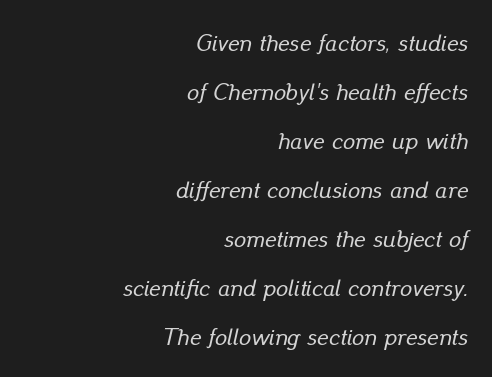
The image shows 24 px text type, italic (leaning right); set right-aligned, loose line spacing (2.04x), normal letter spacing, not underlined.
